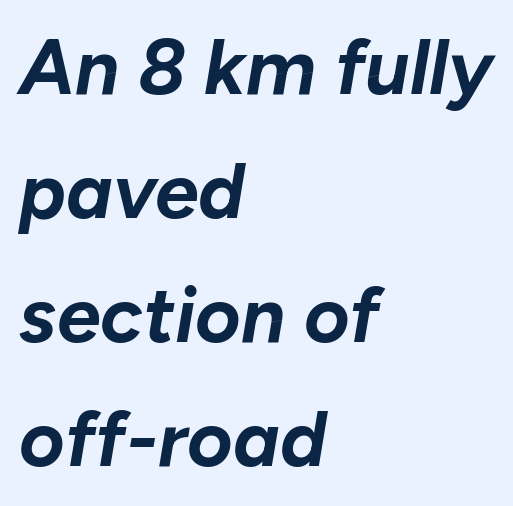
The image shows 78 px bold type, italic (leaning right); set left-aligned, normal line spacing (1.59x), normal letter spacing, not underlined; low stroke contrast and a medium x-height.
